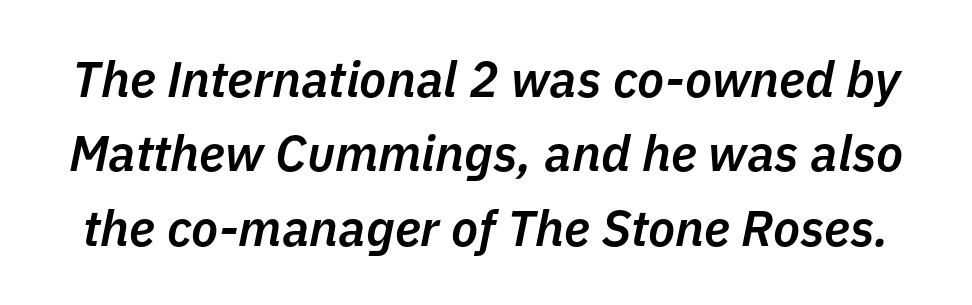
The tracking reads as untouched default to a designer's eye. The font is running at a semibold setting, under full bold. Compared with typical paragraphs, the rows here are spaced about the same. Honestly, there is no underline to notice here at all. Each letter keeps its own natural width here, so spacing adapts to shape.
